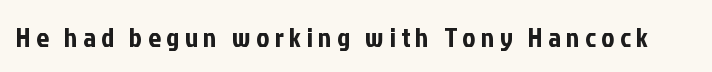
Tall strokes in this sample are plumb rather than angled. Only glyphs here, with clear space below each row. This is sans-serif lettering, the kind often seen on screens and signage. Note the varied advance widths — an 'i' is clearly narrower than an 'm'.
